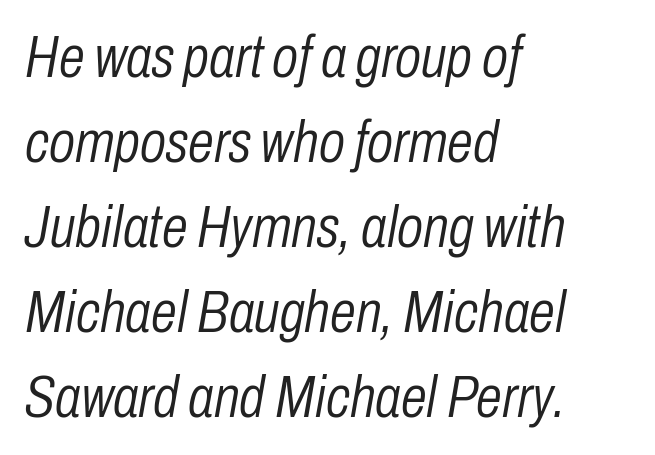
{"italic": "yes", "lean": "right", "slant_degrees": 10, "bold": "no", "weight": "light", "width": "condensed", "stroke_contrast": "low", "x_height": "medium", "monospaced": "no", "underline": "no", "align": "left", "line_spacing": "normal", "line_spacing_ratio": 1.44, "letter_spacing": "normal", "letter_spacing_em": 0.0, "glyph_px": 59}
